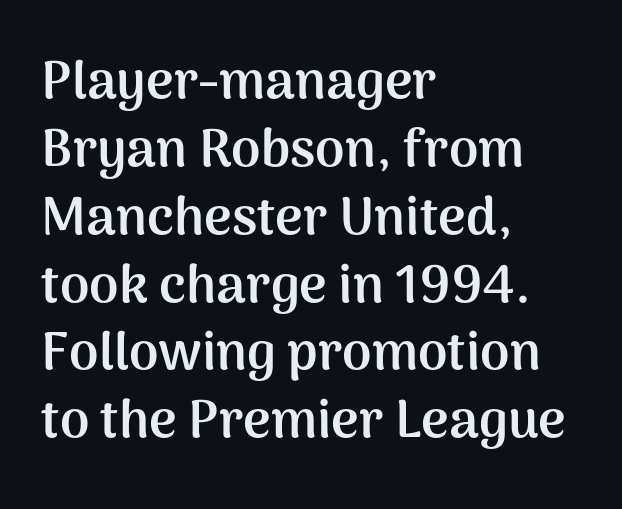
{"serif": "no", "italic": "no", "bold": "yes", "weight": "semibold", "width": "normal", "stroke_contrast": "medium", "x_height": "medium", "monospaced": "no", "underline": "no", "align": "left", "line_spacing": "normal", "line_spacing_ratio": 1.28, "letter_spacing": "normal", "letter_spacing_em": 0.0, "glyph_px": 53}
